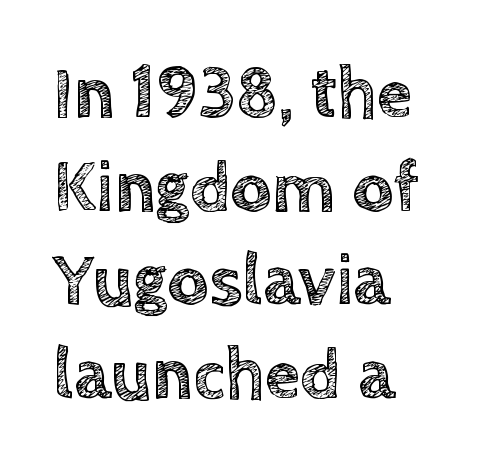
Q: Is the text italic (slanted)? A: No, it is upright.
Q: Is the text underlined? A: No.
Q: How is the paragraph aligned? A: Left-aligned.
Q: Is the spacing between letters normal or unusually wide? A: Normal.
Q: Is the spacing between lines tight, normal or loose? A: Normal.
Q: Width (condensed, normal, or wide)? A: Normal.
Q: x-height? A: Large.
Q: Monospaced? A: No.
